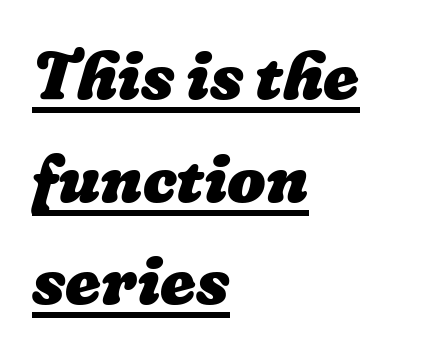
Its strokes are broad and dark, the hallmark of bold type. The sample's only ornament is a line tracing under the words. The designer left line spacing at the default. This rendering uses left alignment, leaving the right contour irregular.
